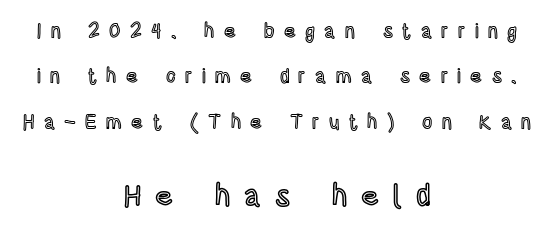
The image shows 30 px condensed type, upright; set centered, loose line spacing (2.27x), unusually wide letter spacing (+0.47 em), not underlined; the second (bottom) block is 1.5x larger; a large x-height.
